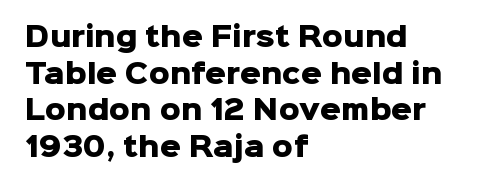
Q: Is the text bold? A: Yes.
Q: Is the text italic (slanted)? A: No, it is upright.
Q: Is the text underlined? A: No.
Q: How is the paragraph aligned? A: Left-aligned.
Q: Is the spacing between letters normal or unusually wide? A: Normal.
Q: Is the spacing between lines tight, normal or loose? A: Normal.
